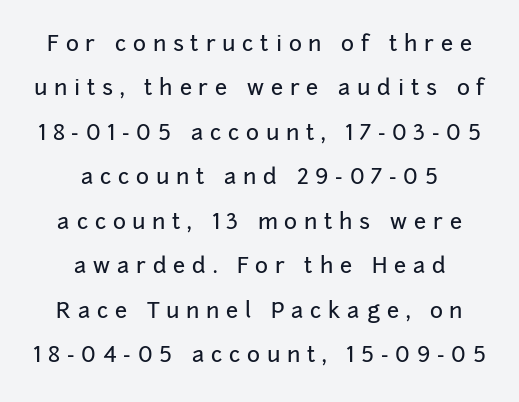
{"italic": "no", "underline": "no", "align": "center", "line_spacing": "loose", "line_spacing_ratio": 2.02, "letter_spacing": "wide", "letter_spacing_em": 0.31, "glyph_px": 22}
